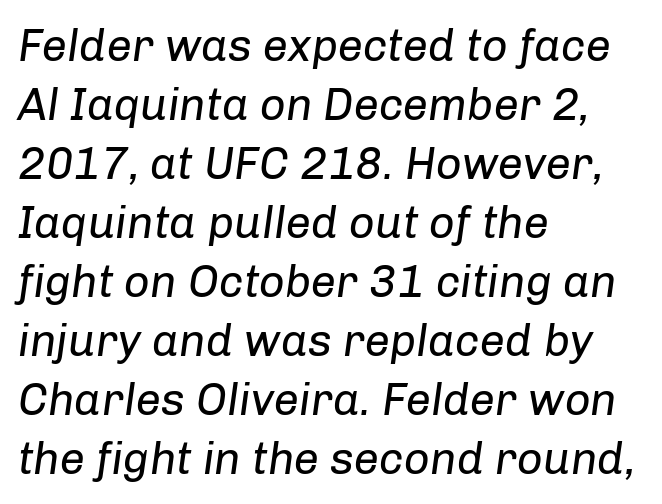
{"italic": "yes", "lean": "right", "slant_degrees": 8, "bold": "no", "weight": "regular", "width": "normal", "stroke_contrast": "low", "x_height": "medium", "monospaced": "no", "underline": "no", "align": "left", "line_spacing": "normal", "line_spacing_ratio": 1.31, "letter_spacing": "normal", "letter_spacing_em": 0.0, "glyph_px": 45}
